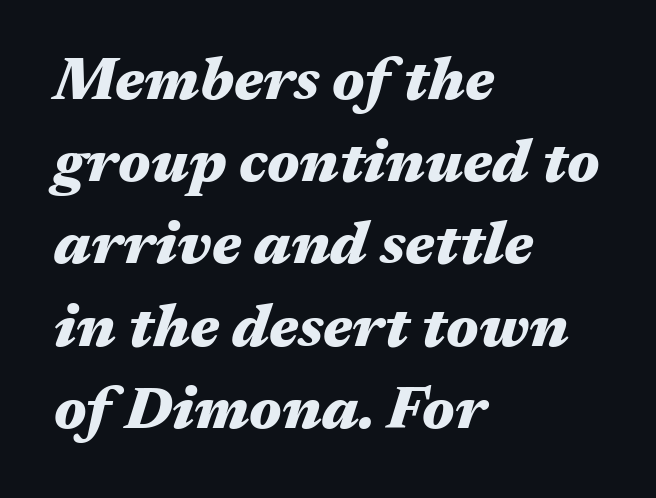
The image shows 60 px heavy, wide type, italic (leaning right); set left-aligned, normal line spacing (1.37x), normal letter spacing, not underlined; medium stroke contrast and a medium x-height.
